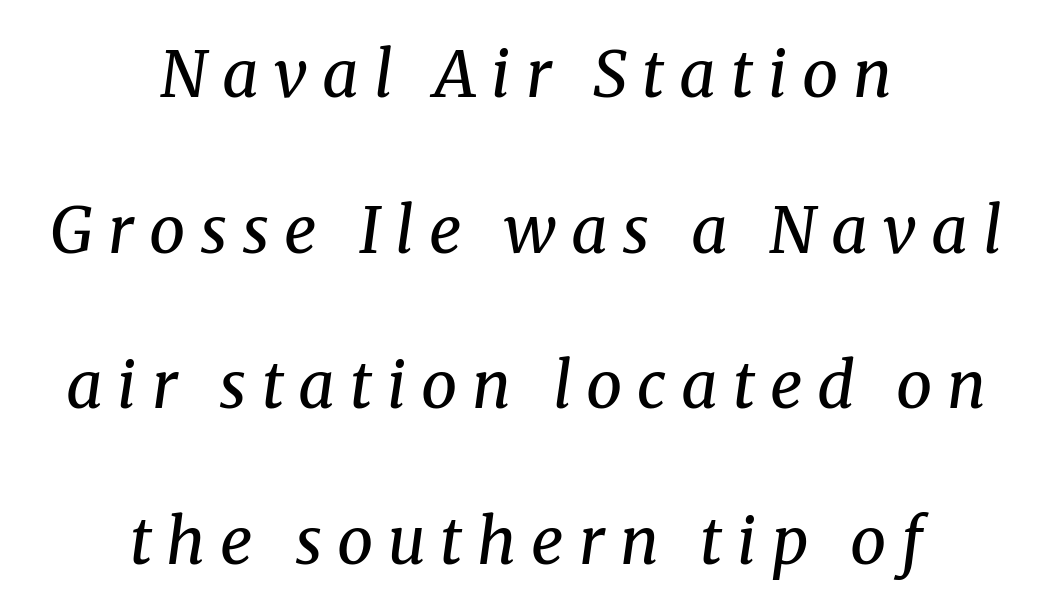
The image shows 64 px regular-weight serif type, italic (leaning right); set centered, loose line spacing (2.43x), unusually wide letter spacing (+0.23 em), not underlined; medium stroke contrast and a medium x-height.
